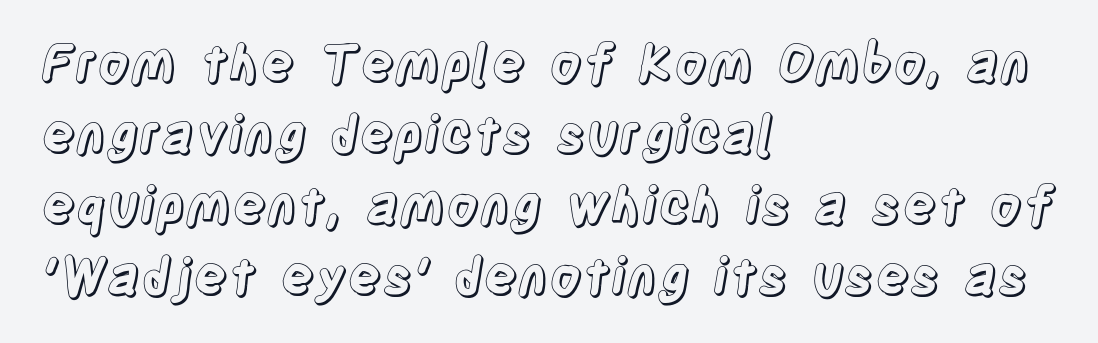
The baseline area is clear. Rows of type keep a routine distance in the vertical direction. Visually the block forms a straight wall on the left and a jagged coastline on the right. Here the glyphs are tracked normally, forming tight word shapes.
